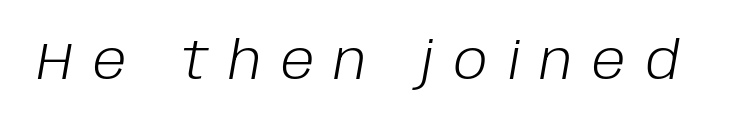
Q: Is the text bold? A: No.
Q: Is the text italic (slanted)? A: Yes, it leans right by about 10 degrees.
Q: Is the text underlined? A: No.
Q: Is the spacing between letters normal or unusually wide? A: Unusually wide.
Q: Width (condensed, normal, or wide)? A: Normal.
Q: Stroke contrast? A: Low.
Q: x-height? A: Large.
Q: Monospaced? A: No.
